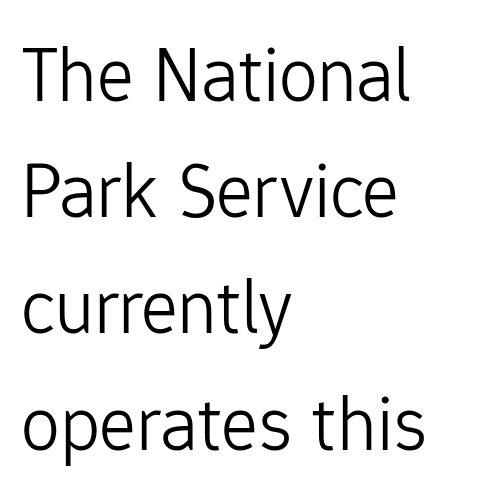
The image shows 78 px light sans-serif type, upright; set left-aligned, normal line spacing (1.49x), normal letter spacing, not underlined; low stroke contrast and a medium x-height.
